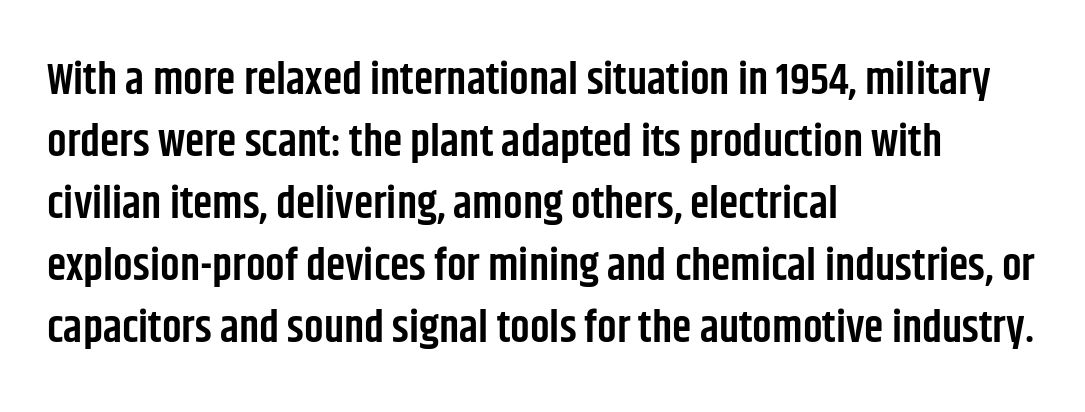
{"serif": "no", "italic": "no", "bold": "semi", "weight": "semibold", "width": "condensed", "stroke_contrast": "low", "x_height": "large", "monospaced": "no", "underline": "no", "align": "left", "line_spacing": "normal", "line_spacing_ratio": 1.41, "letter_spacing": "normal", "letter_spacing_em": 0.0, "glyph_px": 44}
